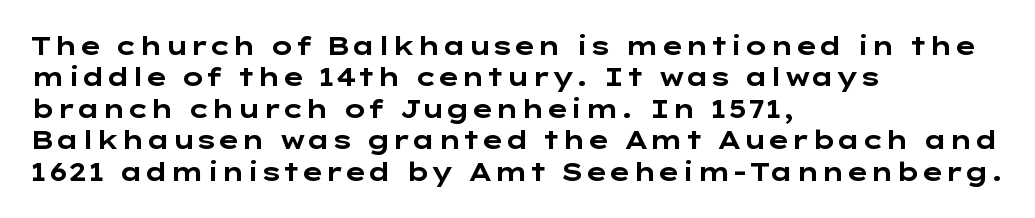
{"italic": "no", "bold": "yes", "underline": "no", "align": "left", "line_spacing": "normal", "line_spacing_ratio": 1.26, "letter_spacing": "normal", "letter_spacing_em": 0.0, "glyph_px": 25}
